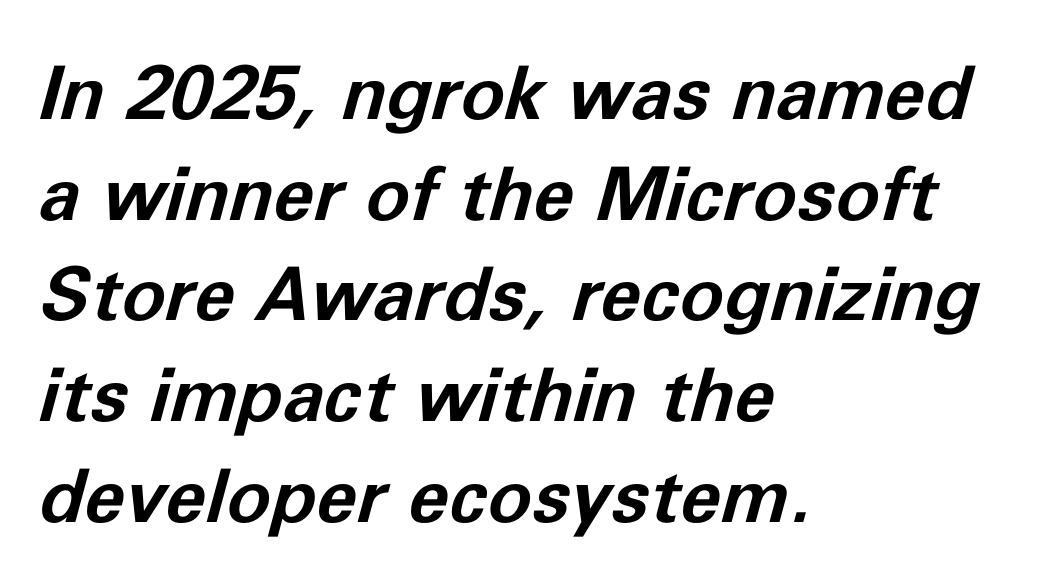
Q: Is the text bold? A: Yes.
Q: Is the text italic (slanted)? A: Yes, it leans right by about 11 degrees.
Q: Is the text underlined? A: No.
Q: How is the paragraph aligned? A: Left-aligned.
Q: Is the spacing between letters normal or unusually wide? A: Normal.
Q: Is the spacing between lines tight, normal or loose? A: Normal.
Q: Width (condensed, normal, or wide)? A: Normal.
Q: Stroke contrast? A: Low.
Q: x-height? A: Medium.
Q: Monospaced? A: No.
